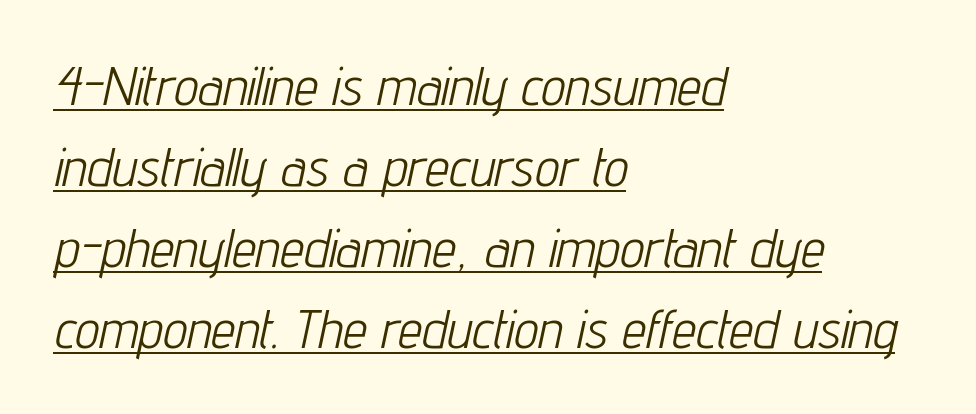
The image shows 54 px light, condensed type, italic (leaning right); set left-aligned, normal line spacing (1.5x), normal letter spacing, underlined; low stroke contrast and a medium x-height.
